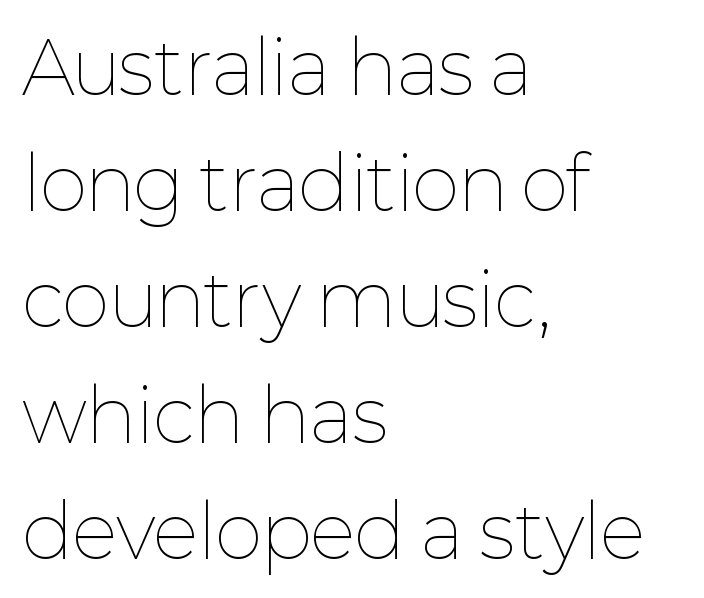
Rule under the text: the space is simply empty. No extra ink here — the face is not bold. The designer left line spacing at the default. Compared with typical body copy, the letter spacing here is the same. The axis of the letterforms is exactly vertical. Horizontal alignment here is leftward, the default for most running prose.
